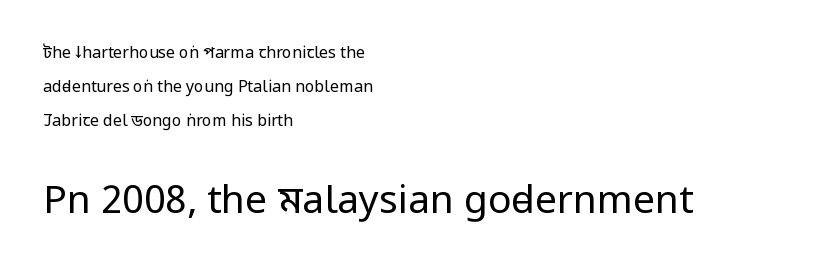
{"serif": "no", "italic": "no", "bold": "no", "weight": "regular", "width": "condensed", "stroke_contrast": "low", "x_height": "large", "monospaced": "no", "underline": "no", "align": "left", "line_spacing": "loose", "line_spacing_ratio": 2.14, "letter_spacing": "normal", "letter_spacing_em": 0.0, "larger_block": "second", "size_ratio": 2.44, "glyph_px": 39}
